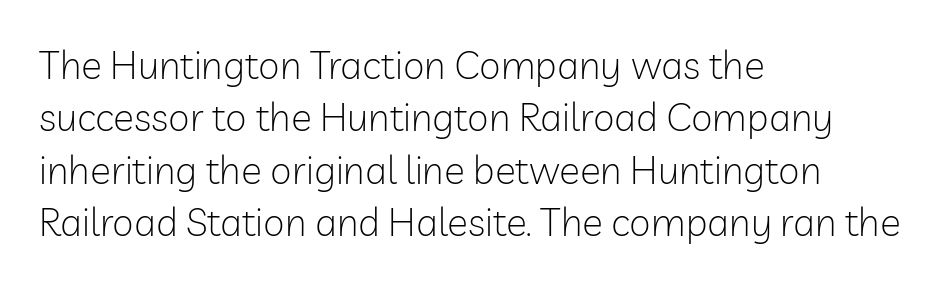
The image shows 39 px light sans-serif type, upright; set left-aligned, normal line spacing (1.34x), normal letter spacing, not underlined; low stroke contrast and a medium x-height.
